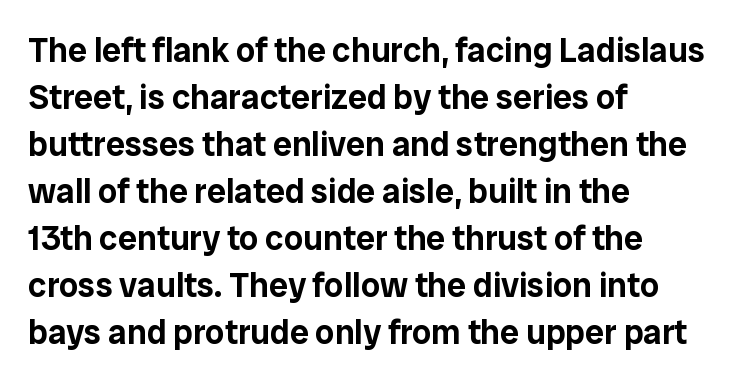
The designer left line spacing at the default. Think of a printed novel: that variable character pitch is what you see here. Ordinary non-slanted type is in use. Words float on clear page, feet unadorned.
